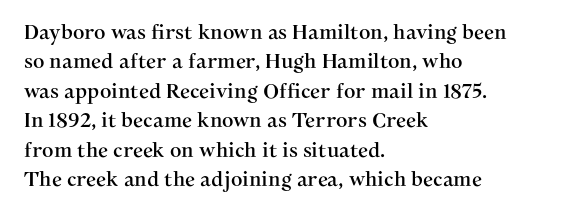
The image shows 20 px text type, upright; set left-aligned, normal line spacing (1.47x), normal letter spacing, not underlined.
